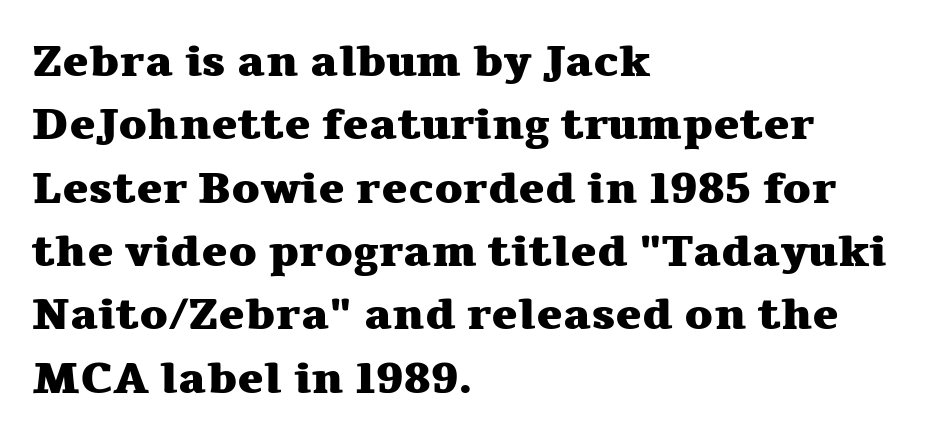
{"serif": "yes", "italic": "no", "bold": "yes", "weight": "heavy", "width": "wide", "stroke_contrast": "medium", "x_height": "medium", "monospaced": "no", "underline": "no", "align": "left", "line_spacing": "normal", "line_spacing_ratio": 1.44, "letter_spacing": "normal", "letter_spacing_em": 0.0, "glyph_px": 44}
